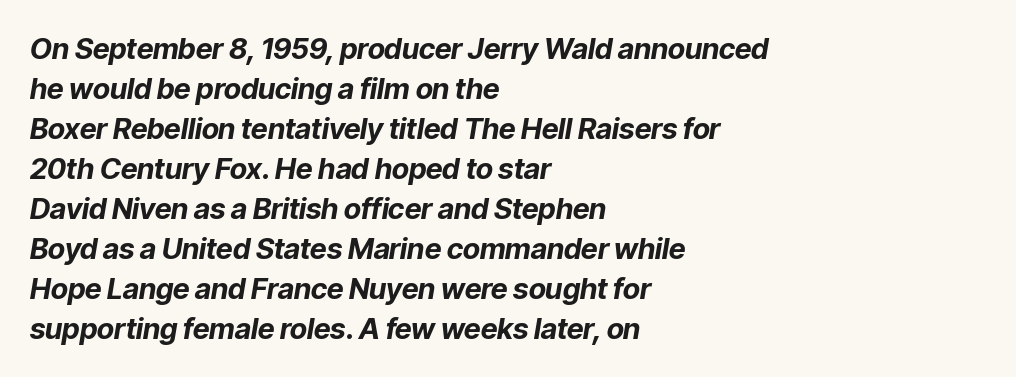
Q: Is the text bold? A: Yes.
Q: Is the text italic (slanted)? A: Yes, it leans right by about 9 degrees.
Q: Is the text underlined? A: No.
Q: How is the paragraph aligned? A: Left-aligned.
Q: Is the spacing between letters normal or unusually wide? A: Normal.
Q: Is the spacing between lines tight, normal or loose? A: Normal.
Q: Width (condensed, normal, or wide)? A: Normal.
Q: Stroke contrast? A: Low.
Q: x-height? A: Medium.
Q: Monospaced? A: No.
